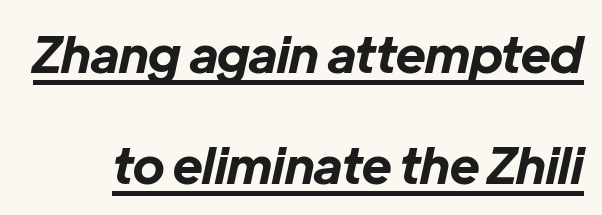
Q: Is the text bold? A: Yes.
Q: Is the text italic (slanted)? A: Yes, it leans right by about 12 degrees.
Q: Is the text underlined? A: Yes.
Q: Is the spacing between letters normal or unusually wide? A: Normal.
Q: Is the spacing between lines tight, normal or loose? A: Loose.
Q: Width (condensed, normal, or wide)? A: Normal.
Q: Stroke contrast? A: Low.
Q: x-height? A: Medium.
Q: Monospaced? A: No.
